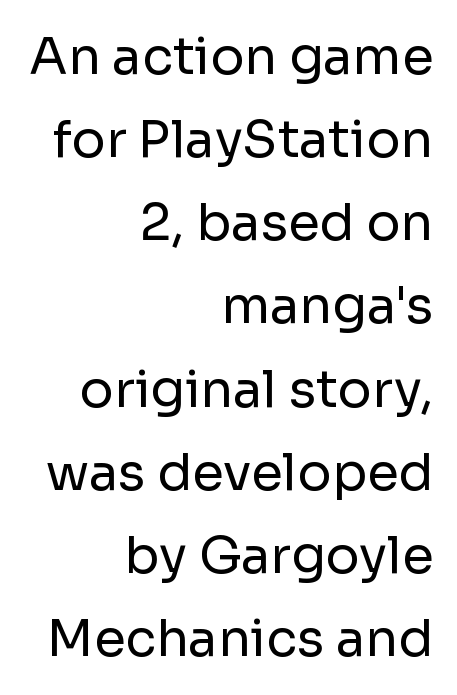
The image shows 51 px regular-weight sans-serif type, upright; set right-aligned, normal line spacing (1.63x), normal letter spacing, not underlined; low stroke contrast and a medium x-height.
